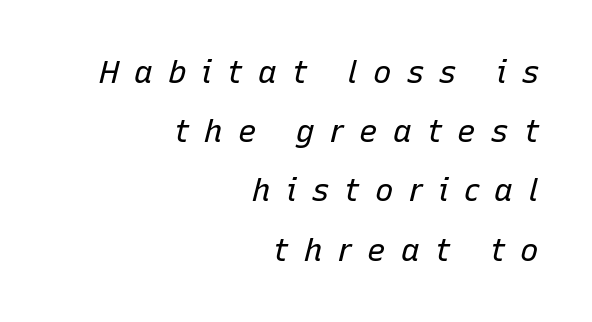
The image shows 31 px regular-weight type, italic (leaning right); set right-aligned, loose line spacing (1.91x), unusually wide letter spacing (+0.49 em), not underlined; low stroke contrast and a medium x-height.
